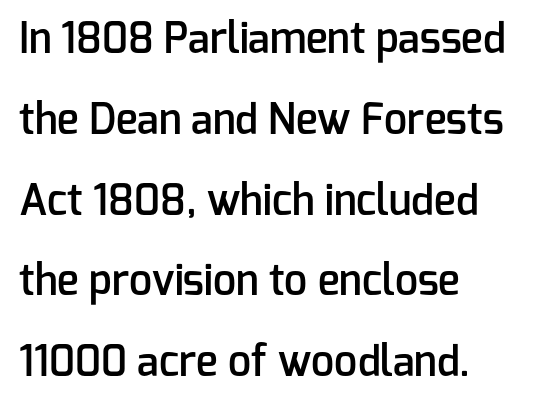
{"serif": "no", "italic": "no", "bold": "semi", "weight": "semibold", "width": "normal", "stroke_contrast": "low", "x_height": "medium", "monospaced": "no", "underline": "no", "align": "left", "line_spacing": "loose", "line_spacing_ratio": 1.97, "letter_spacing": "normal", "letter_spacing_em": 0.0, "glyph_px": 41}
